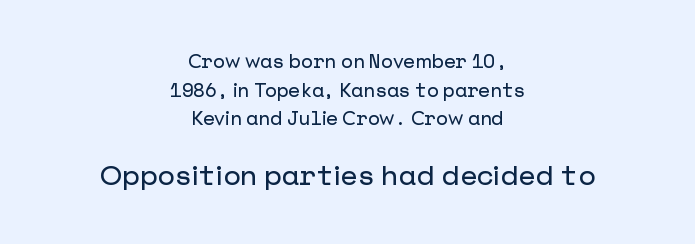
Q: Is the text italic (slanted)? A: No, it is upright.
Q: Is the typeface a serif or a sans-serif typeface? A: Sans-serif.
Q: Is the text underlined? A: No.
Q: How is the paragraph aligned? A: Centered.
Q: Is the spacing between letters normal or unusually wide? A: Normal.
Q: Is the spacing between lines tight, normal or loose? A: Normal.
Q: Which block of text is set in a larger size, the first (top) or the second (bottom)? A: The second (bottom) one.
Q: Width (condensed, normal, or wide)? A: Normal.
Q: Stroke contrast? A: Low.
Q: x-height? A: Medium.
